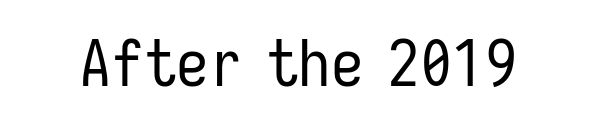
This sample has the flowing, uneven cadence of proportional lettering. Does the lettering tilt? It doesn't — this is upright. Check under the words: just untouched page. Serifs: no, the terminals of the letterforms are clean. Summary of weight: not heavy and not bold.
